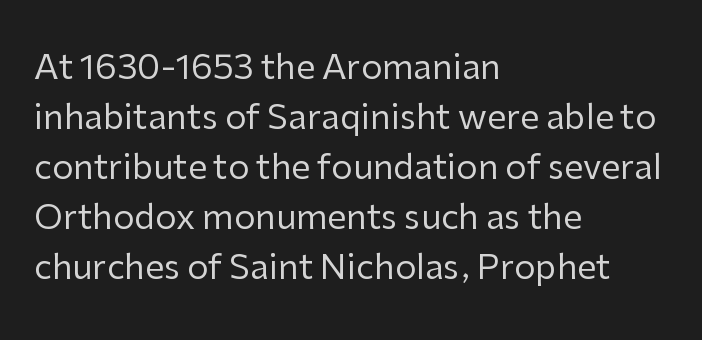
The image shows 34 px regular-weight sans-serif type, upright; set left-aligned, normal line spacing (1.47x), normal letter spacing, not underlined; low stroke contrast and a medium x-height.
